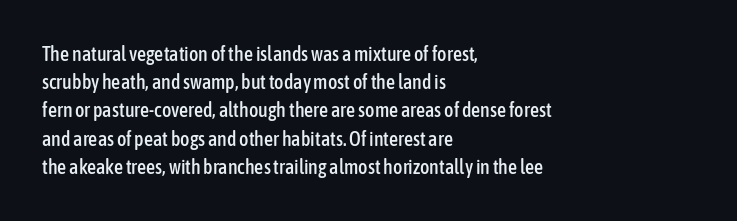
{"italic": "no", "underline": "no", "align": "left", "line_spacing": "normal", "line_spacing_ratio": 1.41, "letter_spacing": "normal", "letter_spacing_em": 0.0, "glyph_px": 20}
